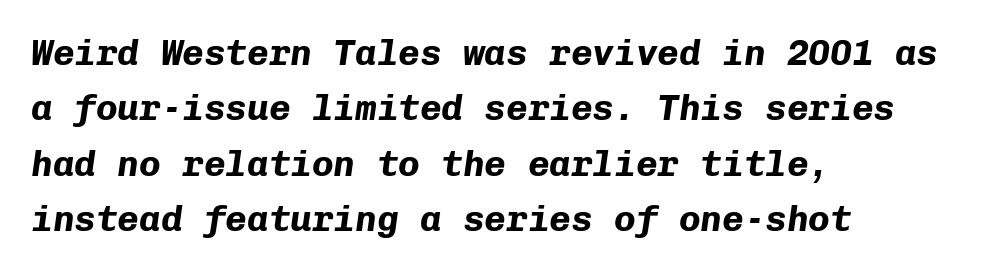
{"italic": "yes", "lean": "right", "slant_degrees": 8, "bold": "yes", "weight": "bold", "width": "normal", "stroke_contrast": "low", "x_height": "medium", "monospaced": "yes", "underline": "no", "align": "left", "line_spacing": "normal", "line_spacing_ratio": 1.54, "letter_spacing": "normal", "letter_spacing_em": 0.0, "glyph_px": 36}
